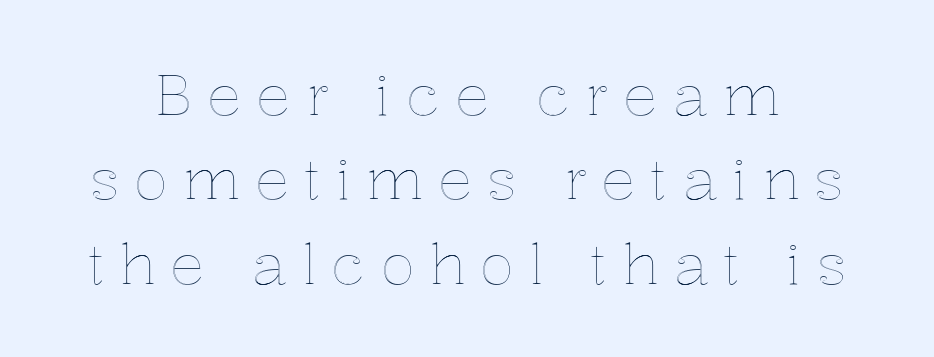
{"italic": "no", "width": "normal", "x_height": "medium", "monospaced": "no", "underline": "no", "line_spacing": "normal", "line_spacing_ratio": 1.48, "letter_spacing": "wide", "letter_spacing_em": 0.26, "glyph_px": 57}
